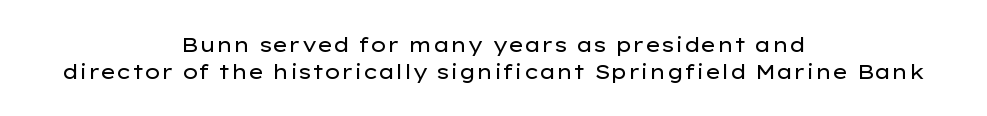
{"italic": "no", "bold": "no", "underline": "no", "align": "center", "line_spacing": "normal", "line_spacing_ratio": 1.33, "letter_spacing": "normal", "letter_spacing_em": 0.0, "glyph_px": 20}
